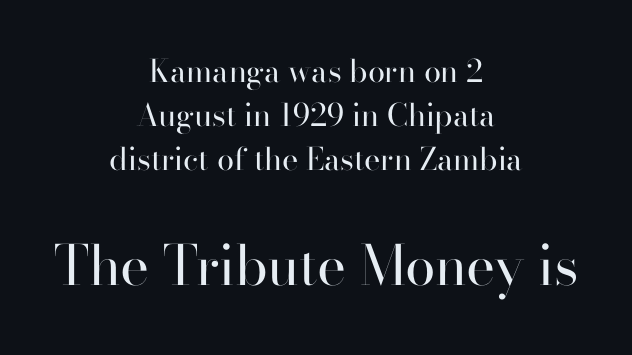
You get the small type first, then a jump to larger type. Summary of weight: not heavy and not bold. Inter-character spacing is left at the font's built-in metrics. Bare-footed words on every line. Looks like regular typesetting: each glyph gets only the width it needs.
